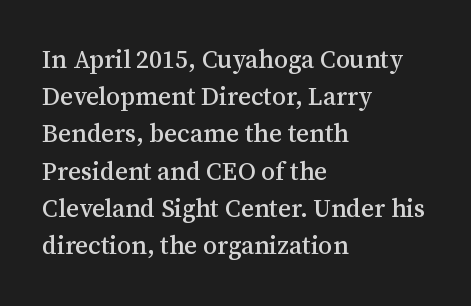
Q: Is the text italic (slanted)? A: No, it is upright.
Q: Is the text underlined? A: No.
Q: How is the paragraph aligned? A: Left-aligned.
Q: Is the spacing between letters normal or unusually wide? A: Normal.
Q: Is the spacing between lines tight, normal or loose? A: Normal.
